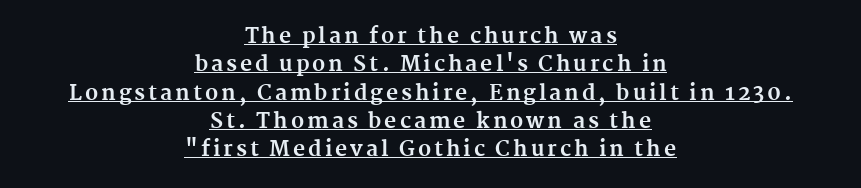
{"italic": "no", "bold": "yes", "underline": "yes", "align": "center", "line_spacing": "normal", "line_spacing_ratio": 1.35, "glyph_px": 21}
